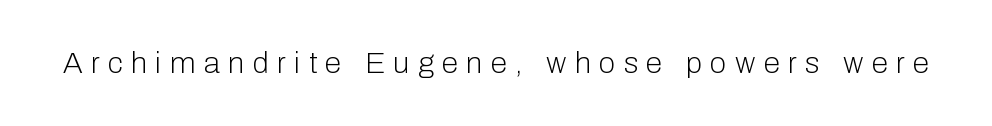
The image shows 30 px light sans-serif type, upright; set unusually wide letter spacing (+0.28 em), not underlined; low stroke contrast and a medium x-height.
